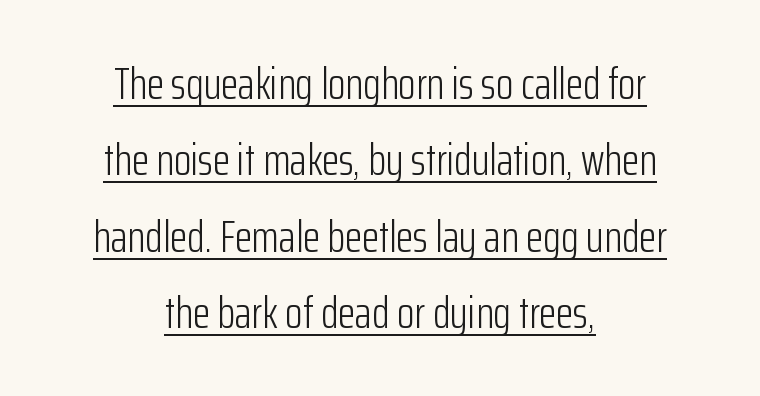
Q: Is the text bold? A: No.
Q: Is the text italic (slanted)? A: No, it is upright.
Q: Is the typeface a serif or a sans-serif typeface? A: Sans-serif.
Q: Is the text underlined? A: Yes.
Q: How is the paragraph aligned? A: Centered.
Q: Is the spacing between letters normal or unusually wide? A: Normal.
Q: Is the spacing between lines tight, normal or loose? A: Normal.
Q: Width (condensed, normal, or wide)? A: Condensed.
Q: Stroke contrast? A: Low.
Q: x-height? A: Medium.
Q: Monospaced? A: No.
